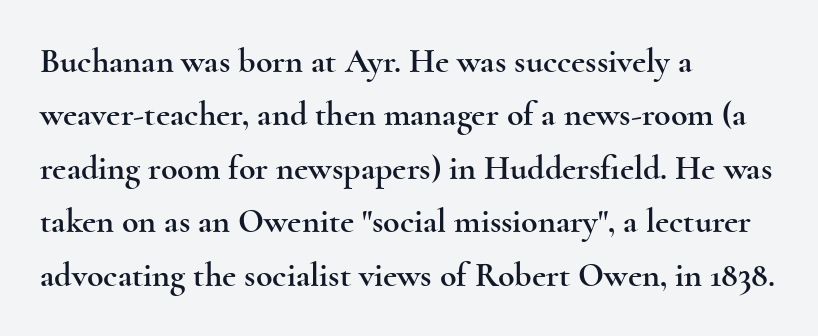
The image shows 34 px wide serif type, upright; set left-aligned, normal line spacing (1.57x), normal letter spacing, not underlined; a small x-height.
